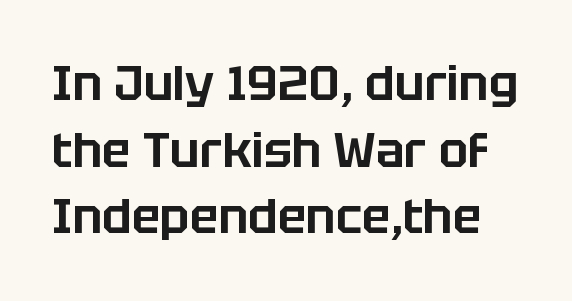
{"serif": "no", "italic": "no", "width": "normal", "stroke_contrast": "low", "x_height": "large", "monospaced": "no", "underline": "no", "line_spacing": "normal", "line_spacing_ratio": 1.39, "letter_spacing": "normal", "letter_spacing_em": 0.0, "glyph_px": 48}
